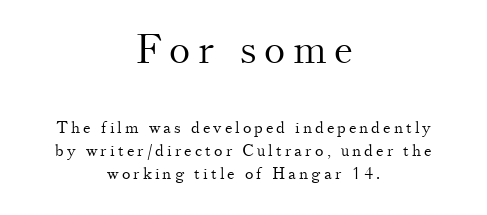
{"serif": "yes", "italic": "no", "bold": "no", "weight": "light", "width": "normal", "stroke_contrast": "medium", "x_height": "small", "monospaced": "no", "underline": "no", "align": "center", "line_spacing": "normal", "line_spacing_ratio": 1.41, "larger_block": "first", "size_ratio": 2.5, "glyph_px": 40}
